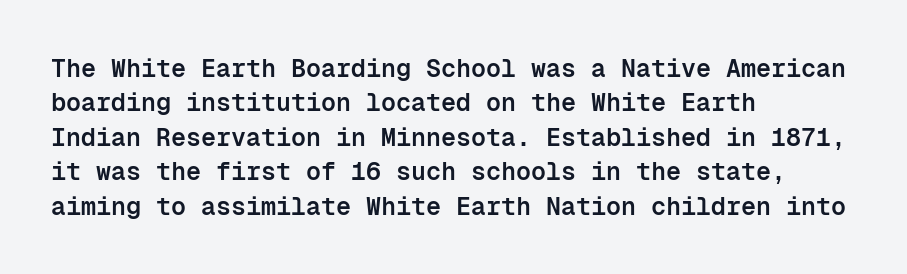
No italicization has been applied; the sample stays upright. Every letter is mildly thick-stroked: semibold rather than bold. The rag falls on the right side of this text block. The area under the type is left untouched.
